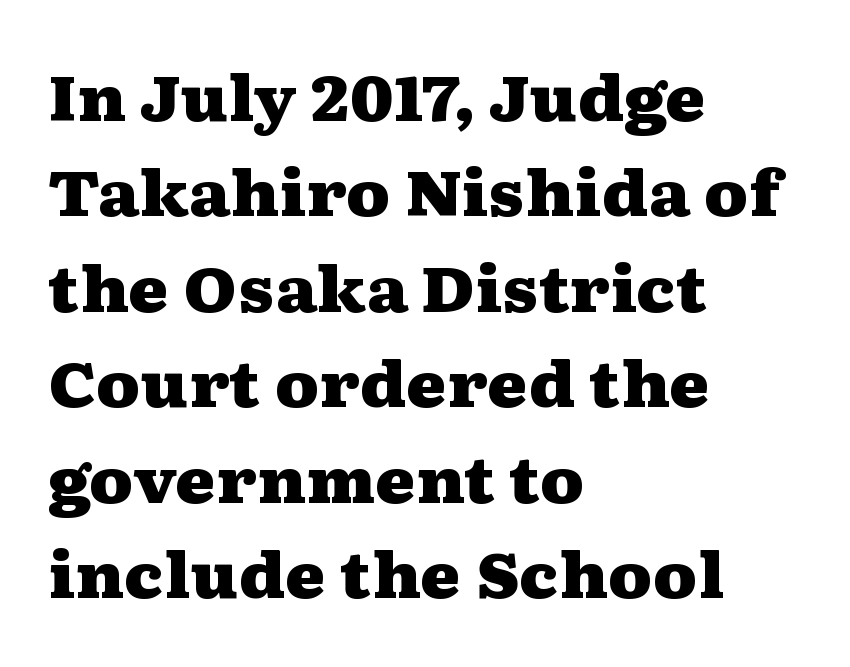
Q: Is the text bold? A: Yes.
Q: Is the text italic (slanted)? A: No, it is upright.
Q: Is the typeface a serif or a sans-serif typeface? A: Serif.
Q: Is the text underlined? A: No.
Q: How is the paragraph aligned? A: Left-aligned.
Q: Is the spacing between letters normal or unusually wide? A: Normal.
Q: Is the spacing between lines tight, normal or loose? A: Normal.
Q: Width (condensed, normal, or wide)? A: Wide.
Q: Stroke contrast? A: Medium.
Q: x-height? A: Medium.
Q: Monospaced? A: No.
